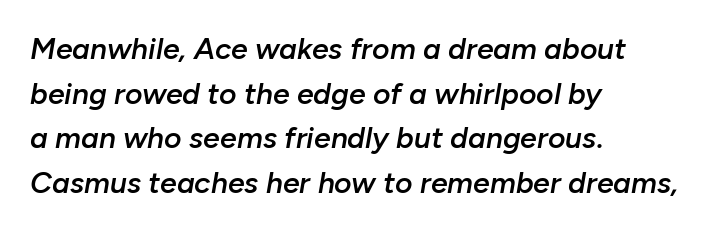
{"italic": "yes", "lean": "right", "slant_degrees": 10, "bold": "semi", "weight": "semibold", "width": "normal", "stroke_contrast": "low", "x_height": "medium", "monospaced": "no", "underline": "no", "align": "left", "line_spacing": "normal", "line_spacing_ratio": 1.49, "letter_spacing": "normal", "letter_spacing_em": 0.0, "glyph_px": 30}
